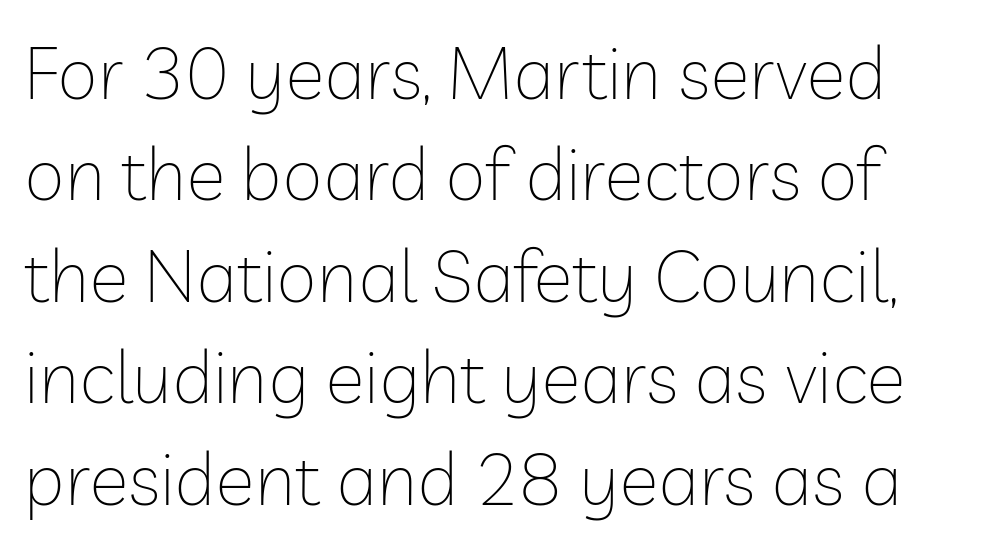
The image shows 74 px thin sans-serif type, upright; set normal line spacing (1.37x), normal letter spacing, not underlined; low stroke contrast and a medium x-height.
